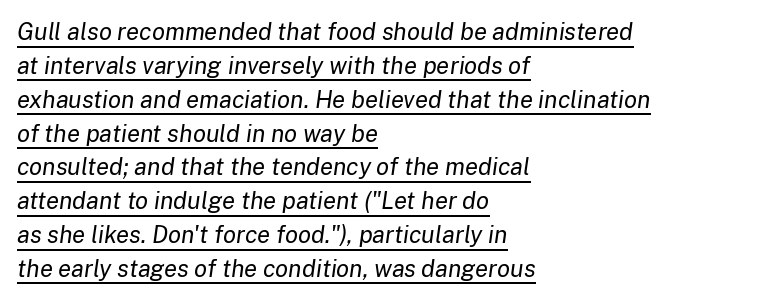
Q: Is the text bold? A: No.
Q: Is the text italic (slanted)? A: Yes, it leans right by about 8 degrees.
Q: Is the text underlined? A: Yes.
Q: How is the paragraph aligned? A: Left-aligned.
Q: Is the spacing between letters normal or unusually wide? A: Normal.
Q: Is the spacing between lines tight, normal or loose? A: Normal.
